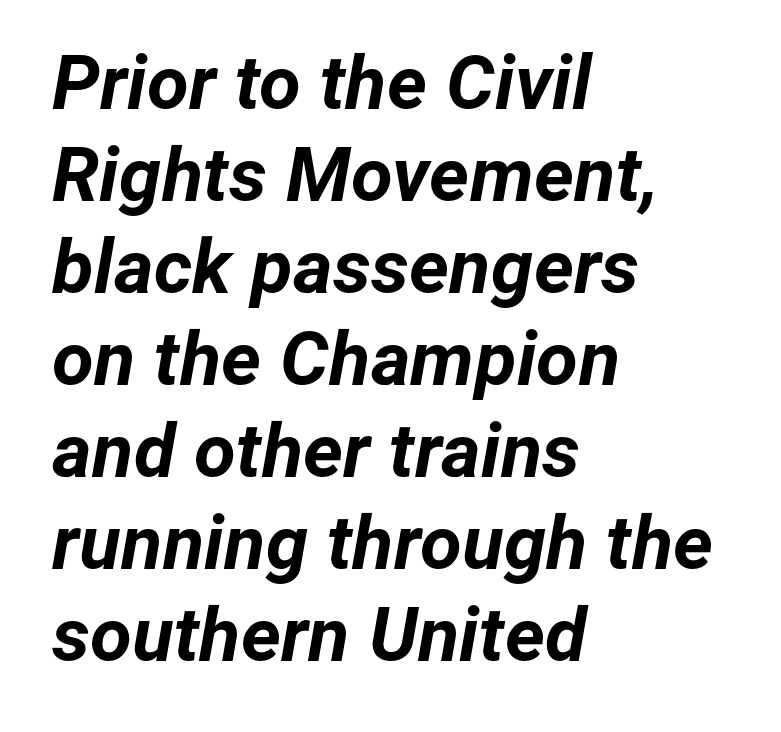
The image shows 76 px bold type, italic (leaning right); set left-aligned, line spacing 1.21x, normal letter spacing, not underlined; low stroke contrast and a medium x-height.
